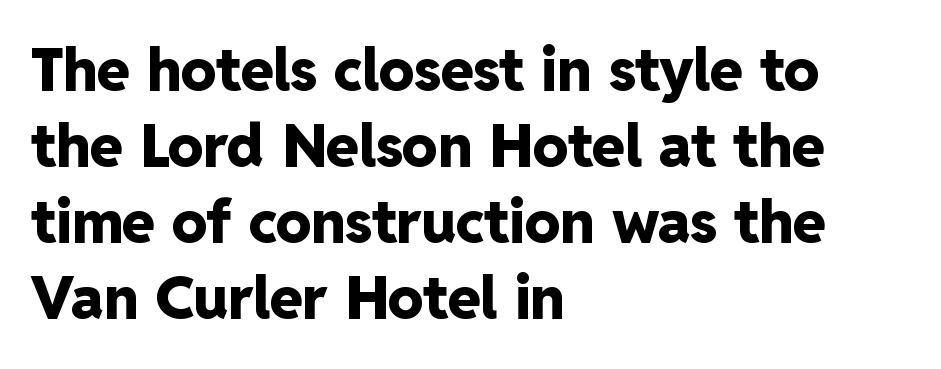
{"serif": "no", "italic": "no", "bold": "yes", "weight": "heavy", "width": "normal", "stroke_contrast": "low", "x_height": "medium", "monospaced": "no", "underline": "no", "align": "left", "line_spacing": "normal", "line_spacing_ratio": 1.29, "letter_spacing": "normal", "letter_spacing_em": 0.0, "glyph_px": 59}
